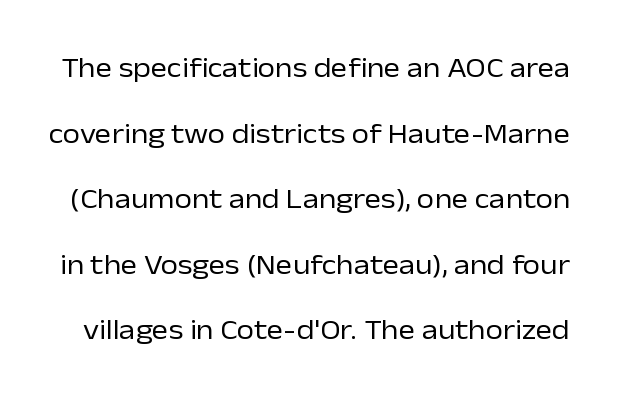
{"serif": "no", "italic": "no", "bold": "no", "weight": "regular", "width": "normal", "stroke_contrast": "low", "x_height": "medium", "monospaced": "no", "underline": "no", "line_spacing": "loose", "line_spacing_ratio": 2.34, "letter_spacing": "normal", "letter_spacing_em": 0.0, "glyph_px": 28}
